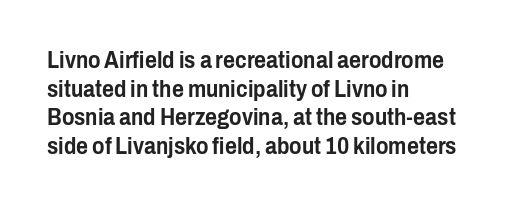
The image shows 23 px text type, upright; set left-aligned, line spacing 1.24x, normal letter spacing, not underlined.
